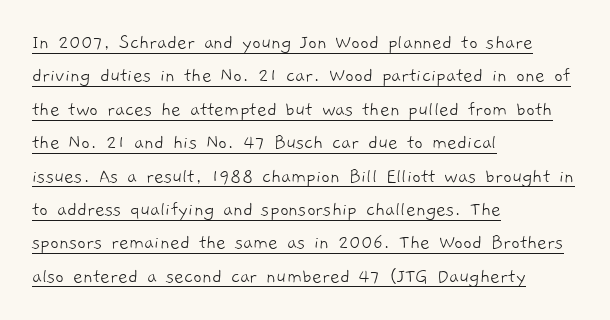
One-word summary of the alignment: left. Observe the ordinary spacing: letters are neighbours, not strangers. Does the leading feel generous? No, just average. This is underlined copy, the kind a proofreader might mark for attention.
